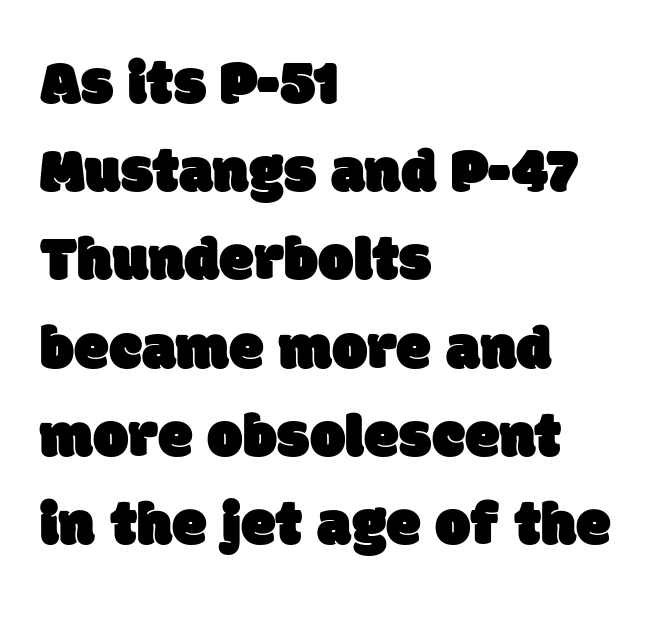
{"serif": "no", "width": "normal", "stroke_contrast": "low", "x_height": "large", "monospaced": "no", "underline": "no", "align": "left", "line_spacing": "normal", "line_spacing_ratio": 1.4, "letter_spacing": "normal", "letter_spacing_em": 0.0, "glyph_px": 63}
